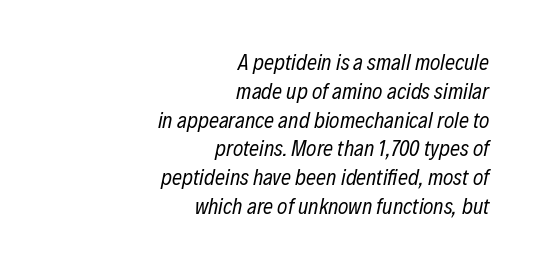
{"italic": "yes", "lean": "right", "slant_degrees": 12, "bold": "no", "underline": "no", "align": "right", "line_spacing": "normal", "line_spacing_ratio": 1.31, "letter_spacing": "normal", "letter_spacing_em": 0.0, "glyph_px": 22}
